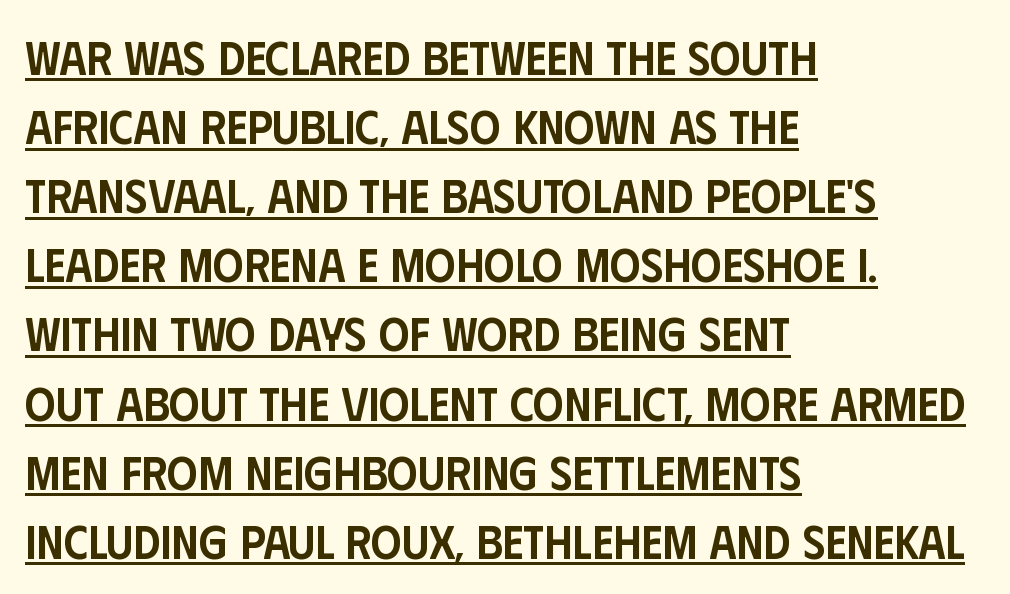
{"serif": "no", "italic": "no", "bold": "semi", "weight": "semibold", "width": "condensed", "stroke_contrast": "low", "x_height": "large", "monospaced": "no", "underline": "yes", "align": "left", "line_spacing": "normal", "line_spacing_ratio": 1.44, "letter_spacing": "normal", "letter_spacing_em": 0.0, "glyph_px": 48}
